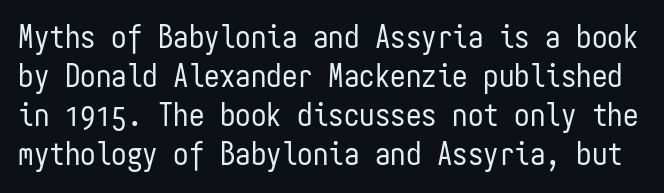
Q: Is the text bold? A: No.
Q: Is the text italic (slanted)? A: No, it is upright.
Q: Is the typeface a serif or a sans-serif typeface? A: Sans-serif.
Q: Is the text underlined? A: No.
Q: Is the spacing between letters normal or unusually wide? A: Normal.
Q: Is the spacing between lines tight, normal or loose? A: Normal.
Q: Width (condensed, normal, or wide)? A: Condensed.
Q: Stroke contrast? A: Low.
Q: x-height? A: Medium.
Q: Monospaced? A: Yes.
